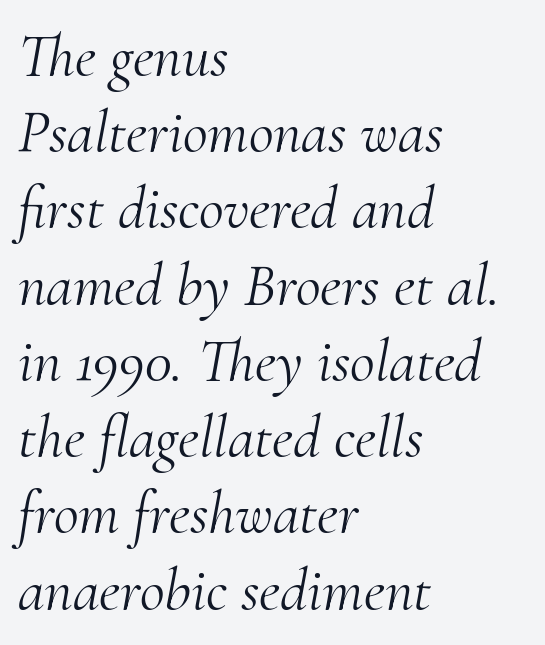
Q: Is the text bold? A: No.
Q: Is the text italic (slanted)? A: Yes, it leans right by about 10 degrees.
Q: Is the typeface a serif or a sans-serif typeface? A: Serif.
Q: Is the text underlined? A: No.
Q: How is the paragraph aligned? A: Left-aligned.
Q: Is the spacing between letters normal or unusually wide? A: Normal.
Q: Is the spacing between lines tight, normal or loose? A: Normal.
Q: Width (condensed, normal, or wide)? A: Normal.
Q: Stroke contrast? A: Medium.
Q: x-height? A: Small.
Q: Monospaced? A: No.
